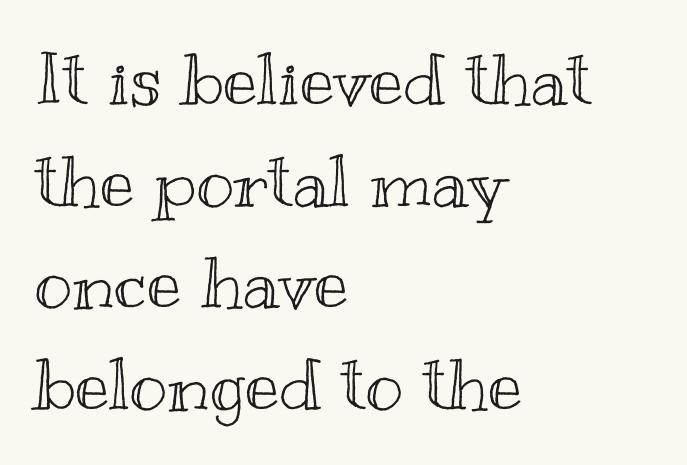
Q: Is the text italic (slanted)? A: No, it is upright.
Q: Is the text underlined? A: No.
Q: How is the paragraph aligned? A: Left-aligned.
Q: Is the spacing between letters normal or unusually wide? A: Normal.
Q: Is the spacing between lines tight, normal or loose? A: Normal.
Q: Width (condensed, normal, or wide)? A: Wide.
Q: x-height? A: Small.
Q: Monospaced? A: No.
